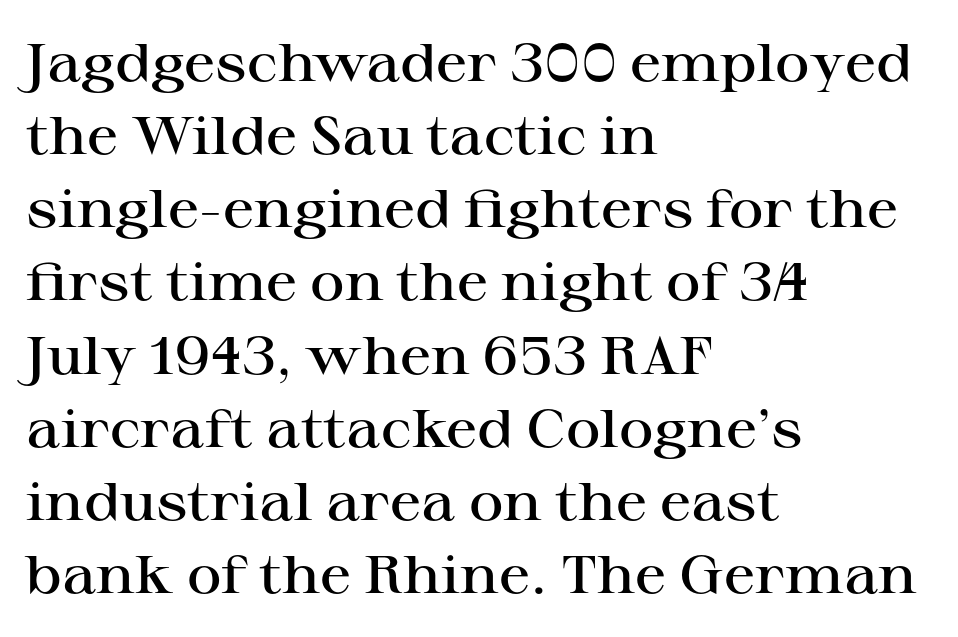
The gaps between neighbouring characters are ordinary and unremarkable. Observe the serifs anchoring each vertical stroke in this sample. Type without underlining. Is this a fixed-width face? No — the glyphs have proportional, varying widths.
